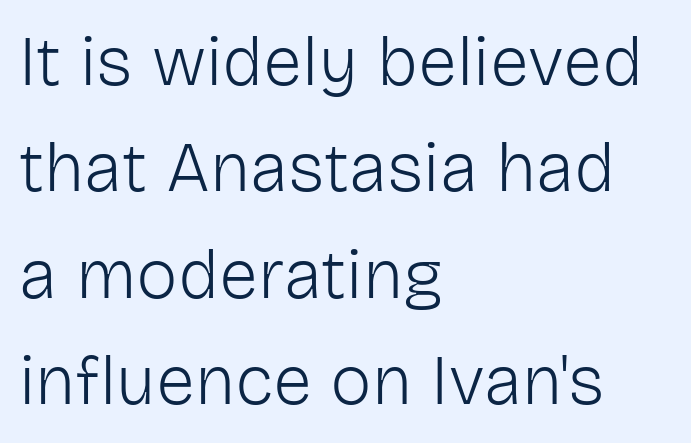
Q: Is the text bold? A: No.
Q: Is the text italic (slanted)? A: No, it is upright.
Q: Is the typeface a serif or a sans-serif typeface? A: Sans-serif.
Q: Is the text underlined? A: No.
Q: How is the paragraph aligned? A: Left-aligned.
Q: Is the spacing between letters normal or unusually wide? A: Normal.
Q: Is the spacing between lines tight, normal or loose? A: Normal.
Q: Width (condensed, normal, or wide)? A: Normal.
Q: Stroke contrast? A: Low.
Q: x-height? A: Medium.
Q: Monospaced? A: No.
